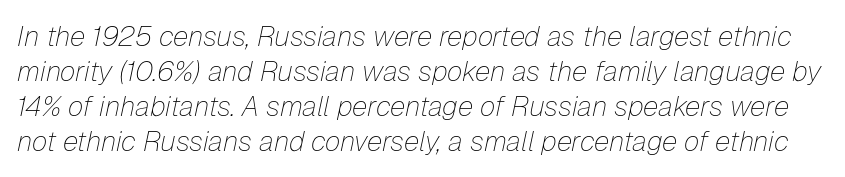
The image shows 28 px thin type, italic (leaning right); set normal line spacing (1.25x), normal letter spacing, not underlined; low stroke contrast and a medium x-height.
